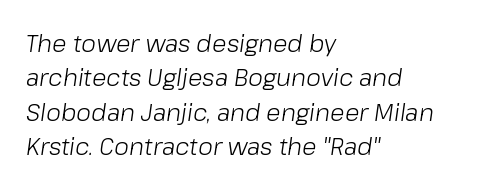
The text carries the slant typical of an italic or oblique font. Default kerning and tracking; the words read as compact shapes. The vertical gap from one line to the next is medium. Each line starts at the same left margin while the right side varies.
